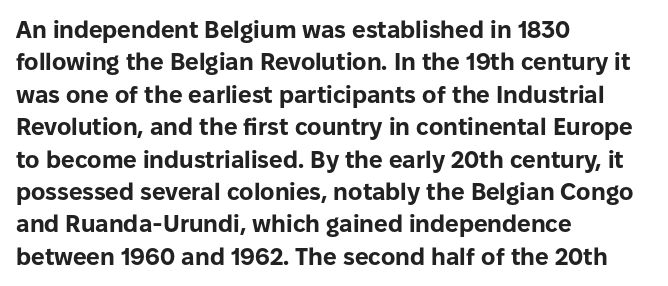
The image shows 24 px bold type, upright; set left-aligned, normal line spacing (1.35x), normal letter spacing, not underlined.
